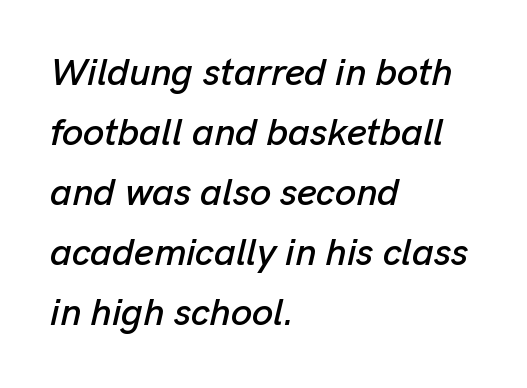
The strip under each line holds only bare page. Quick note: interline space is typical. The rendering uses natural spacing where letterforms have individual widths. The paragraph has a hard left edge and a soft right edge. The line texture is even and compact thanks to regular tracking. Slant detected: the letters are inclined.
